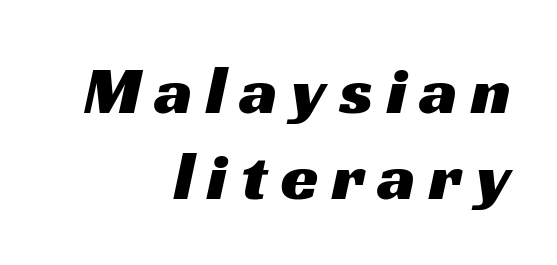
This rendering employs a face without finishing strokes, i.e., a sans-serif. Here the designer chose a conventional face with non-uniform glyph widths. This sample keeps an unexceptional amount of space between lines. Honestly, the letter spacing is so wide it's the main thing you notice. One-word summary of the alignment: right. No word sits above an underline.
